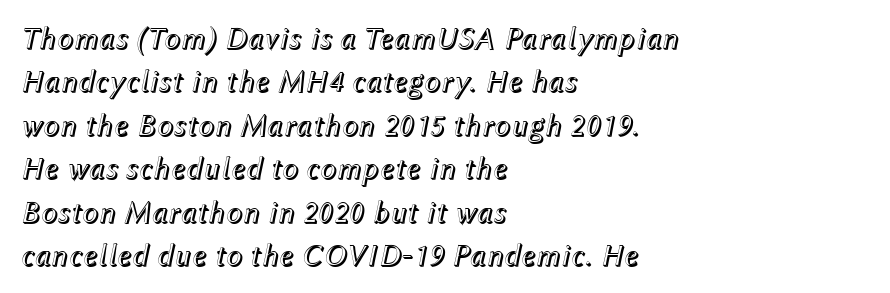
The image shows 31 px text type, italic (leaning right); set left-aligned, normal line spacing (1.4x), normal letter spacing, not underlined; a medium x-height.
